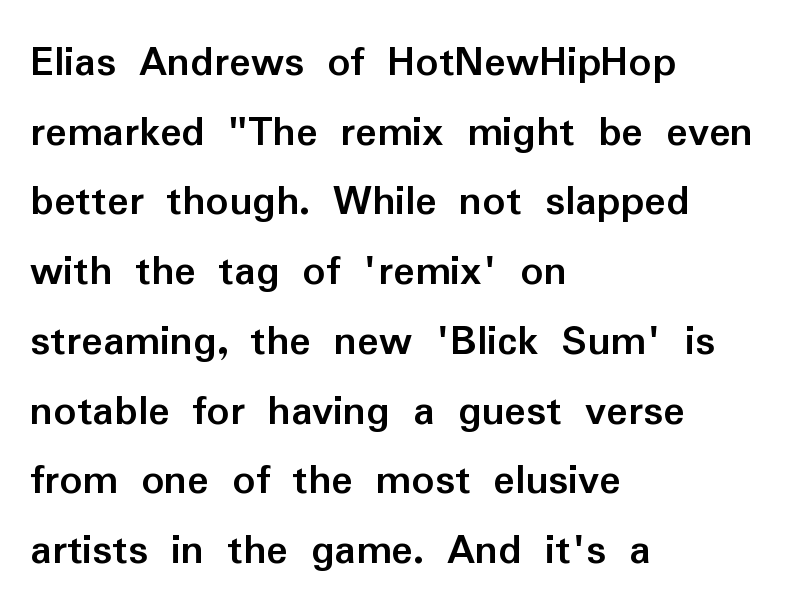
The image shows 45 px semibold sans-serif type, upright; set left-aligned, normal line spacing (1.55x), normal letter spacing, not underlined; low stroke contrast and a medium x-height.
